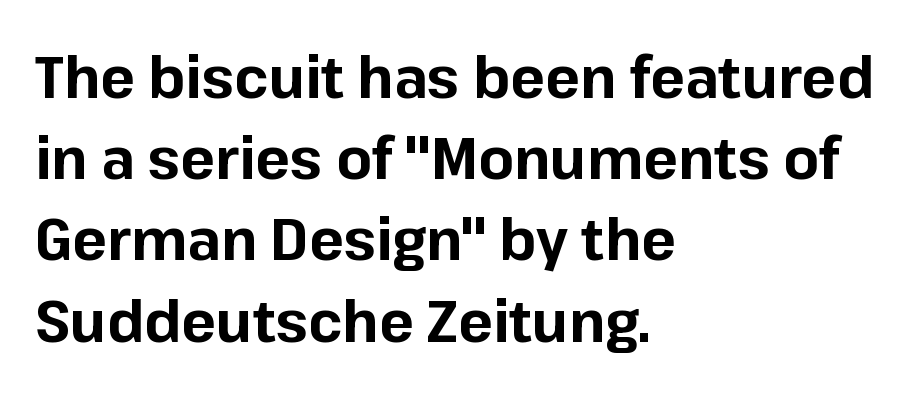
Q: Is the text bold? A: Yes.
Q: Is the text italic (slanted)? A: No, it is upright.
Q: Is the typeface a serif or a sans-serif typeface? A: Sans-serif.
Q: Is the text underlined? A: No.
Q: How is the paragraph aligned? A: Left-aligned.
Q: Is the spacing between letters normal or unusually wide? A: Normal.
Q: Is the spacing between lines tight, normal or loose? A: Normal.
Q: Width (condensed, normal, or wide)? A: Normal.
Q: Stroke contrast? A: Low.
Q: x-height? A: Medium.
Q: Monospaced? A: No.
